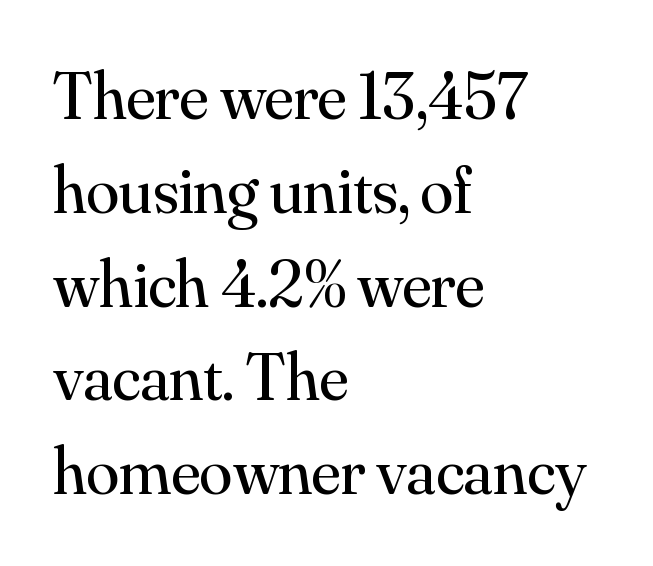
The image shows 67 px regular-weight serif type, upright; set left-aligned, normal line spacing (1.4x), normal letter spacing, not underlined; medium stroke contrast and a small x-height.
